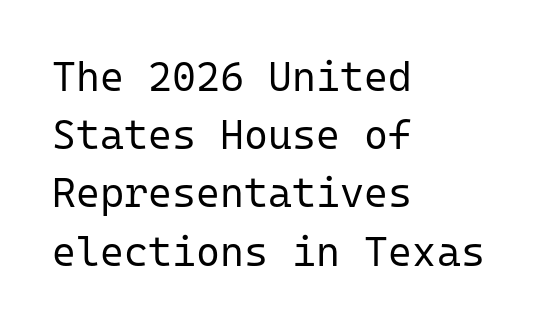
The image shows 41 px regular-weight sans-serif type, upright, monospaced; set left-aligned, normal line spacing (1.42x), normal letter spacing, not underlined; low stroke contrast and a medium x-height.
